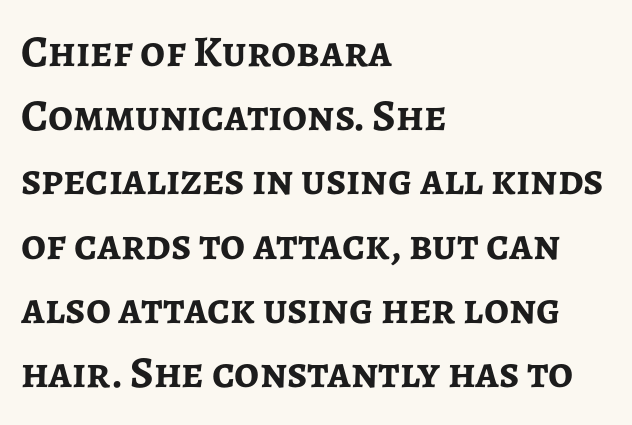
Q: Is the text bold? A: Yes.
Q: Is the text italic (slanted)? A: No, it is upright.
Q: Is the typeface a serif or a sans-serif typeface? A: Sans-serif.
Q: Is the text underlined? A: No.
Q: How is the paragraph aligned? A: Left-aligned.
Q: Is the spacing between letters normal or unusually wide? A: Normal.
Q: Is the spacing between lines tight, normal or loose? A: Normal.
Q: Width (condensed, normal, or wide)? A: Normal.
Q: Stroke contrast? A: Low.
Q: x-height? A: Medium.
Q: Monospaced? A: No.
